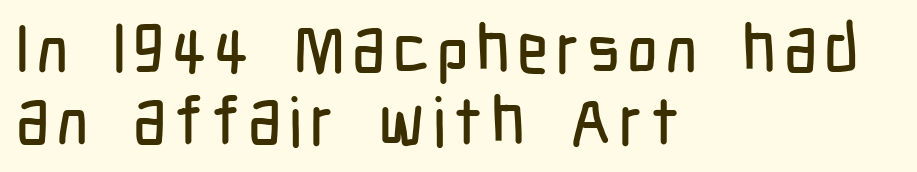
Do the characters align in a grid? No, the font is proportional. Rule under the text: the space is simply empty. Typographically, this falls in the sans-serif category. These lines stack with their left ends in a neat column. This sample uses an upright cut, with every glyph sitting square on the baseline.
